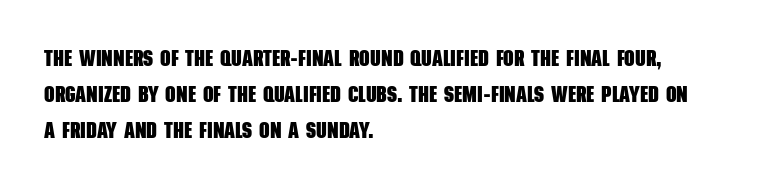
The setting favours the left margin, as ordinary paragraphs usually do. The rows are spaced the way most documents space them. The zone under the glyphs is completely vacant. Does extra space separate the letters? No, they use regular spacing.
